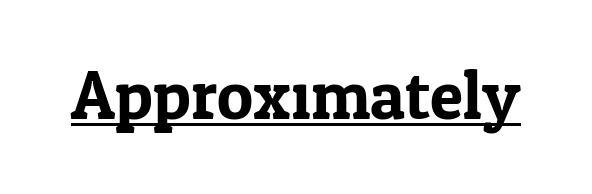
Do the characters align in a grid? No, the font is proportional. A typesetter would label this face a serif. This rendering leaves character spacing at its baseline value. Somebody hit Ctrl+U on this one — the words are underlined. These lines were composed using upright roman letters.
